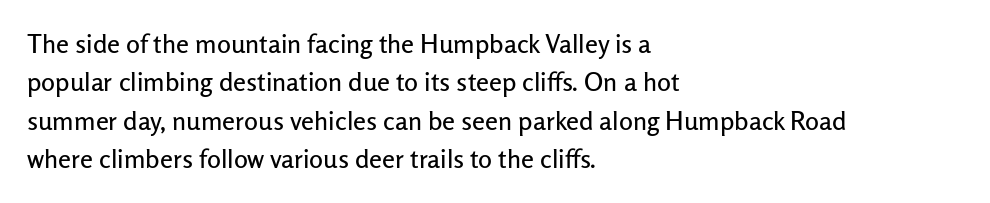
The image shows 26 px text type, upright; set left-aligned, normal line spacing (1.48x), normal letter spacing, not underlined.
